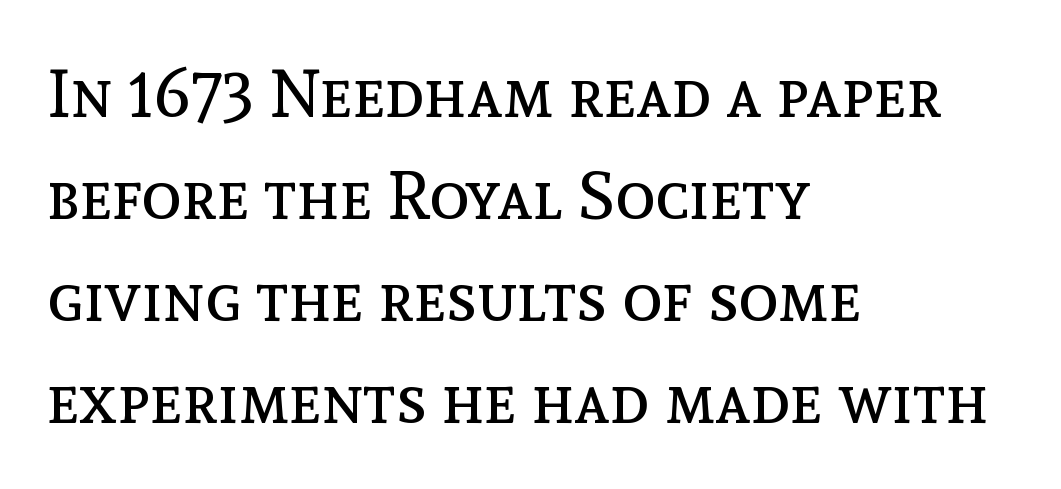
Plain, unruled lines of type. Where is the straight margin? On the left. The typesetting does not lean heavy: it is not bold. Compared with typical paragraphs, the rows here are spaced about the same.
